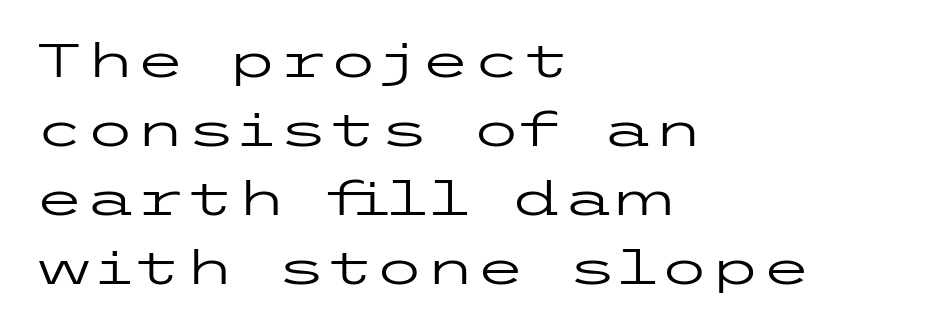
Caption: standard tracking, unaltered. Posture: vertical. One-word summary of the alignment: left. Each stroke keeps to a modest, everyday thickness or less.
